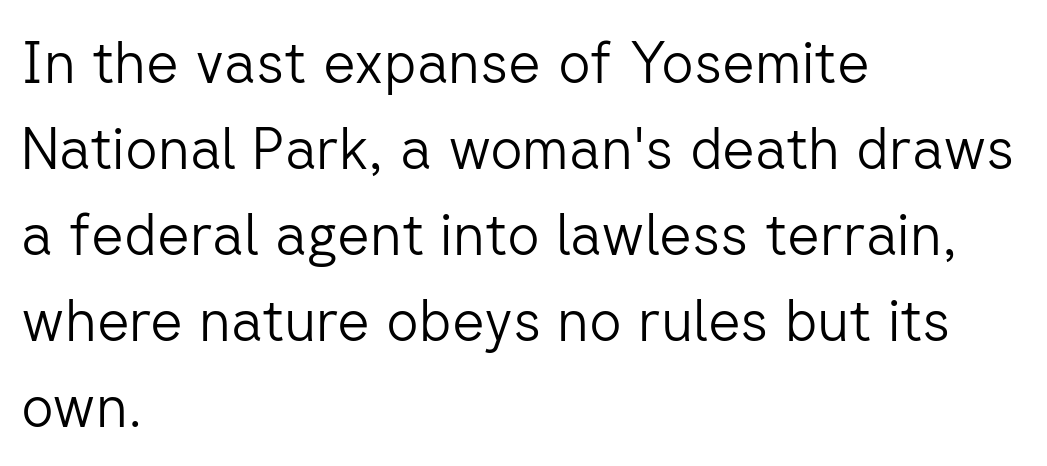
{"serif": "no", "italic": "no", "bold": "no", "weight": "light", "width": "normal", "stroke_contrast": "low", "x_height": "medium", "monospaced": "no", "underline": "no", "align": "left", "line_spacing": "normal", "line_spacing_ratio": 1.51, "letter_spacing": "normal", "letter_spacing_em": 0.0, "glyph_px": 57}
